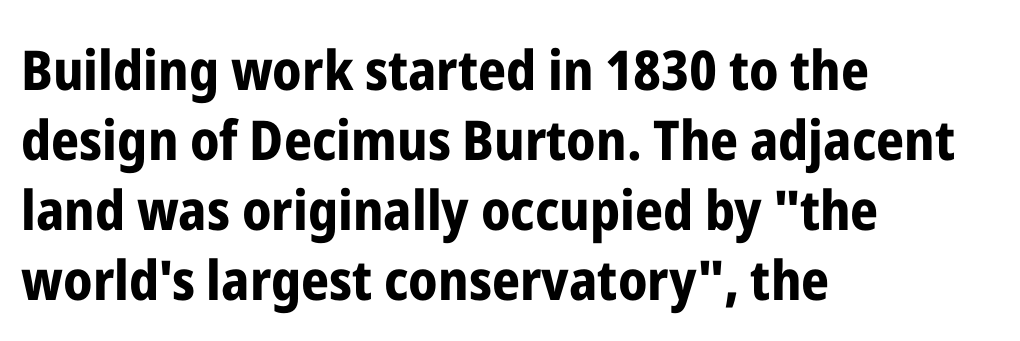
Q: Is the text bold? A: Yes.
Q: Is the text italic (slanted)? A: No, it is upright.
Q: Is the typeface a serif or a sans-serif typeface? A: Sans-serif.
Q: Is the text underlined? A: No.
Q: How is the paragraph aligned? A: Left-aligned.
Q: Is the spacing between letters normal or unusually wide? A: Normal.
Q: Is the spacing between lines tight, normal or loose? A: Normal.
Q: Width (condensed, normal, or wide)? A: Condensed.
Q: Stroke contrast? A: Low.
Q: x-height? A: Medium.
Q: Monospaced? A: No.
